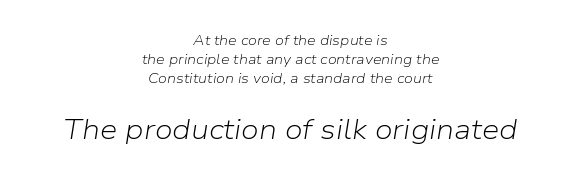
The image shows 28 px light type, italic (leaning right); set centered, normal line spacing (1.37x), normal letter spacing, not underlined; the second (bottom) block is 2.0x larger; low stroke contrast and a medium x-height.
